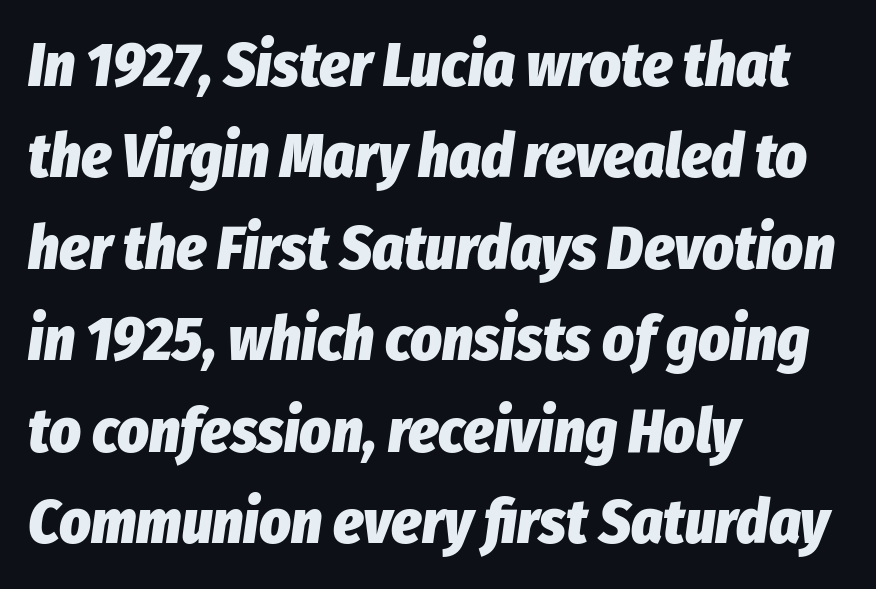
If you measured baseline to baseline, you'd find a middling distance. The rendering uses a bold face; every stroke is thick and dark. Check under the words: just untouched page. You could not count columns in this text — the font is proportionally spaced.
